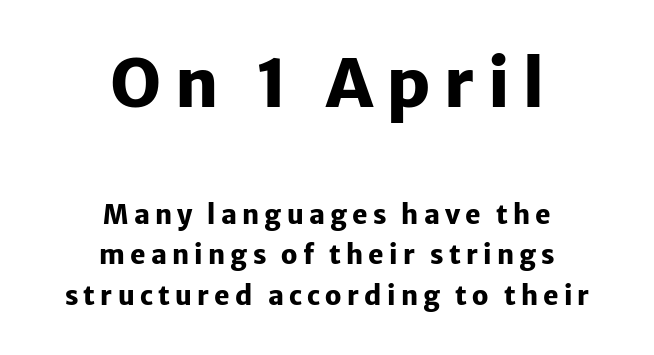
{"serif": "no", "italic": "no", "bold": "yes", "weight": "heavy", "width": "normal", "stroke_contrast": "low", "x_height": "medium", "monospaced": "no", "underline": "no", "align": "center", "line_spacing": "normal", "line_spacing_ratio": 1.56, "letter_spacing": "wide", "letter_spacing_em": 0.2, "larger_block": "first", "size_ratio": 2.54, "glyph_px": 66}
